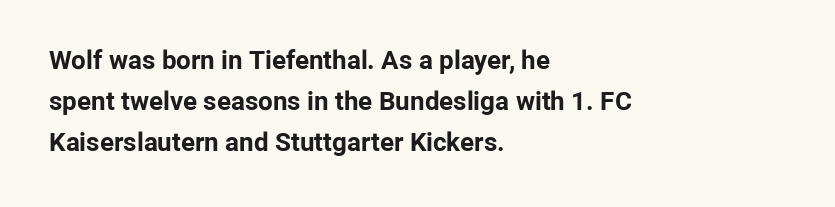
{"italic": "no", "bold": "yes", "underline": "no", "align": "left", "line_spacing": "normal", "line_spacing_ratio": 1.57, "letter_spacing": "normal", "letter_spacing_em": 0.0, "glyph_px": 26}
